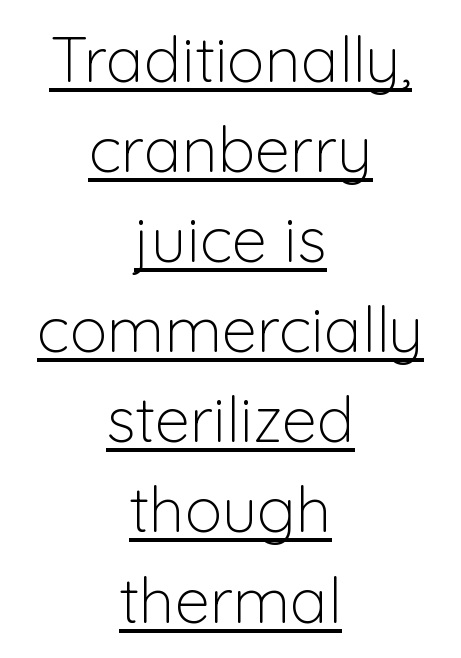
{"serif": "no", "italic": "no", "bold": "no", "weight": "light", "width": "normal", "stroke_contrast": "low", "x_height": "medium", "monospaced": "no", "underline": "yes", "align": "center", "line_spacing": "normal", "line_spacing_ratio": 1.43, "letter_spacing": "normal", "letter_spacing_em": 0.0, "glyph_px": 63}
